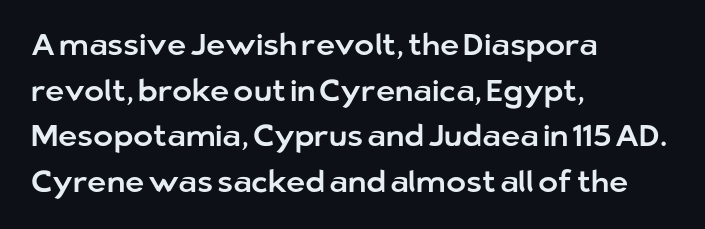
Q: Is the text italic (slanted)? A: No, it is upright.
Q: Is the typeface a serif or a sans-serif typeface? A: Sans-serif.
Q: Is the text underlined? A: No.
Q: How is the paragraph aligned? A: Left-aligned.
Q: Is the spacing between letters normal or unusually wide? A: Normal.
Q: Is the spacing between lines tight, normal or loose? A: Normal.
Q: Width (condensed, normal, or wide)? A: Normal.
Q: Stroke contrast? A: Low.
Q: x-height? A: Medium.
Q: Monospaced? A: No.
